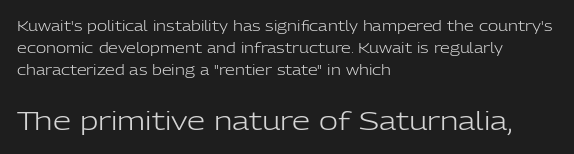
{"italic": "no", "bold": "no", "underline": "no", "align": "left", "line_spacing": "normal", "line_spacing_ratio": 1.58, "letter_spacing": "normal", "letter_spacing_em": 0.0, "larger_block": "second", "size_ratio": 1.86, "glyph_px": 26}
